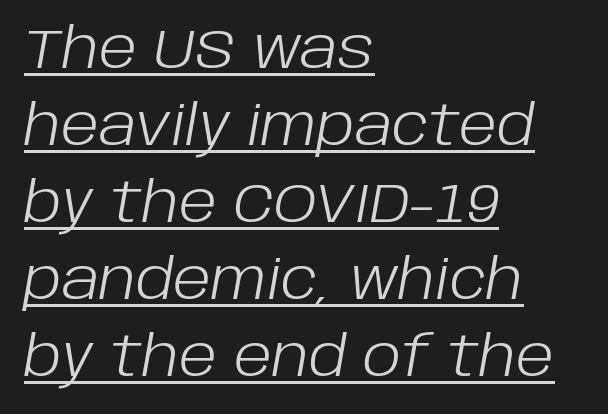
Q: Is the text bold? A: No.
Q: Is the text italic (slanted)? A: Yes, it leans right by about 10 degrees.
Q: Is the text underlined? A: Yes.
Q: How is the paragraph aligned? A: Left-aligned.
Q: Is the spacing between letters normal or unusually wide? A: Normal.
Q: Is the spacing between lines tight, normal or loose? A: Normal.
Q: Width (condensed, normal, or wide)? A: Normal.
Q: Stroke contrast? A: Low.
Q: x-height? A: Large.
Q: Monospaced? A: No.
